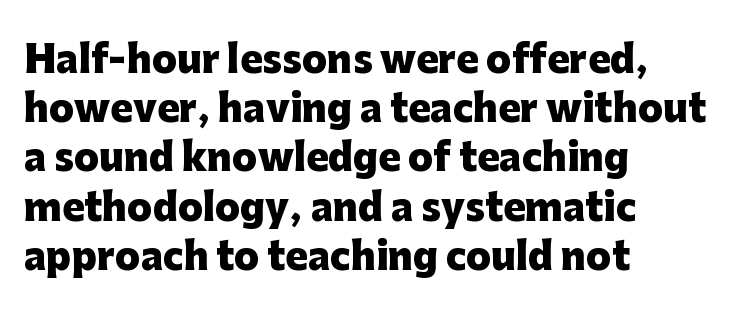
The image shows 37 px heavy sans-serif type, upright; set left-aligned, normal line spacing (1.33x), normal letter spacing, not underlined; low stroke contrast and a medium x-height.
